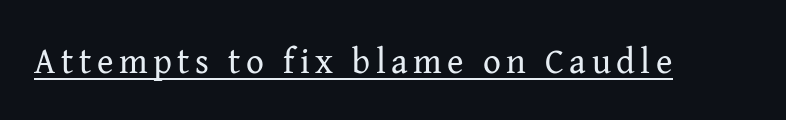
The image shows 35 px regular-weight serif type, upright; set underlined; medium stroke contrast and a medium x-height.
